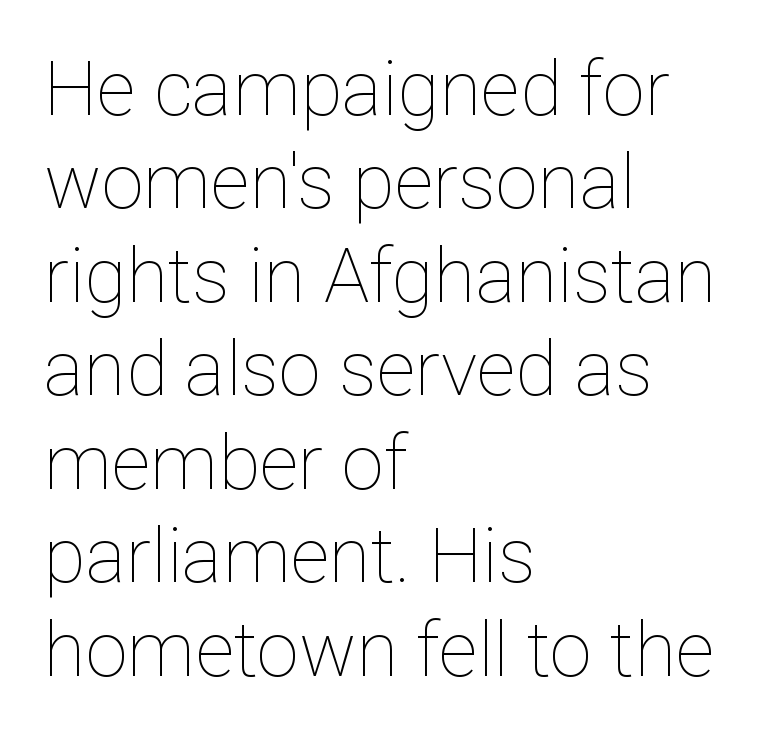
{"italic": "no", "bold": "no", "weight": "thin", "width": "normal", "stroke_contrast": "low", "x_height": "medium", "monospaced": "no", "underline": "no", "align": "left", "line_spacing_ratio": 1.23, "letter_spacing": "normal", "letter_spacing_em": 0.0, "glyph_px": 76}
